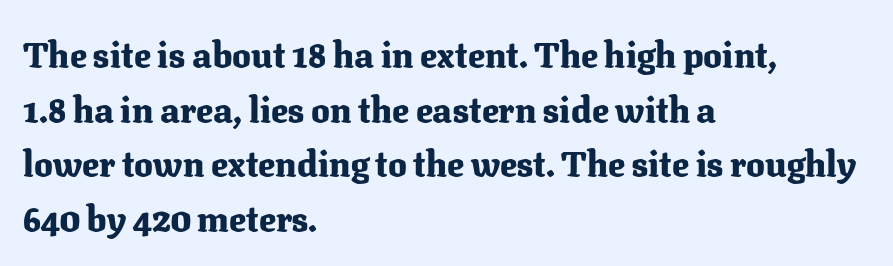
Q: Is the text bold? A: Yes.
Q: Is the text italic (slanted)? A: No, it is upright.
Q: Is the typeface a serif or a sans-serif typeface? A: Serif.
Q: Is the text underlined? A: No.
Q: How is the paragraph aligned? A: Left-aligned.
Q: Is the spacing between letters normal or unusually wide? A: Normal.
Q: Is the spacing between lines tight, normal or loose? A: Normal.
Q: Width (condensed, normal, or wide)? A: Normal.
Q: Stroke contrast? A: Medium.
Q: x-height? A: Medium.
Q: Monospaced? A: No.
